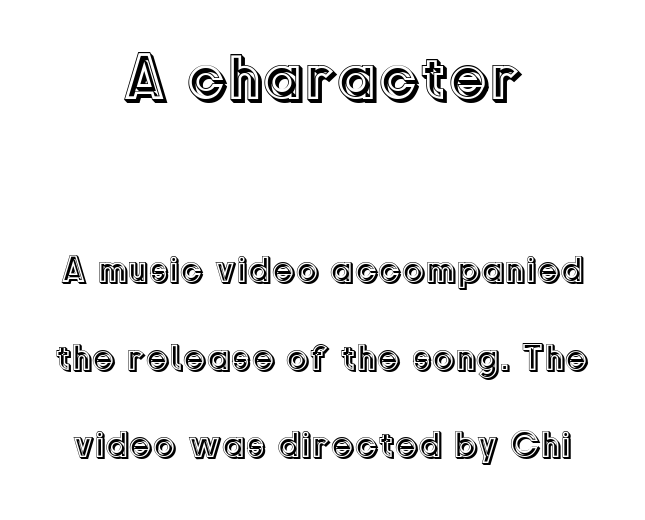
Spacing verdict: proportional, widths tailored to each character. The type is set solid horizontally, with unmodified tracking. The passage shown stacks its lines with a broad gap. No italicization has been applied; the sample stays upright. The glyphs are unaccompanied by any horizontal stroke below them. These two chunks differ in scale, with the top chunk taking the larger measure.
